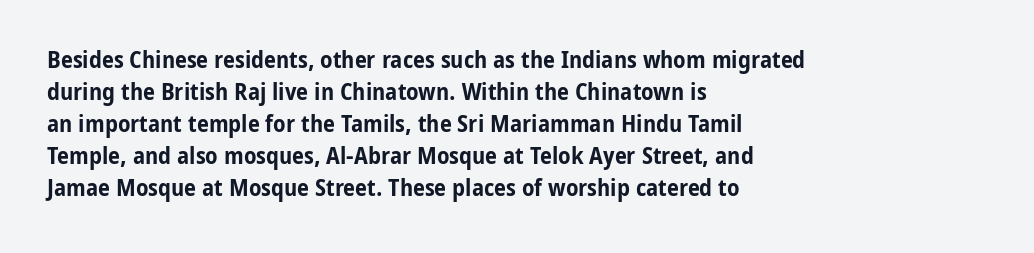
{"italic": "no", "bold": "yes", "underline": "no", "align": "left", "line_spacing": "normal", "line_spacing_ratio": 1.33, "letter_spacing": "normal", "letter_spacing_em": 0.0, "glyph_px": 24}
